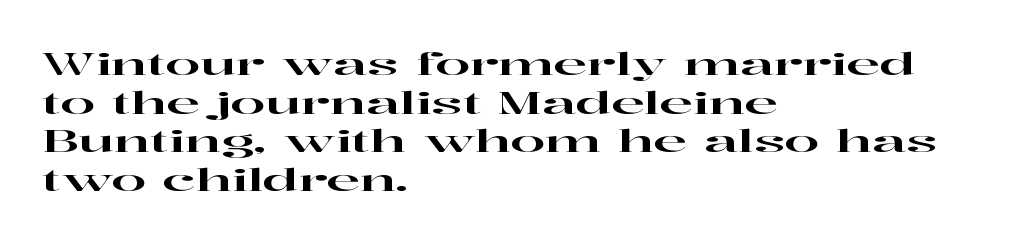
{"serif": "yes", "italic": "no", "width": "wide", "stroke_contrast": "high", "x_height": "medium", "monospaced": "no", "underline": "no", "align": "left", "line_spacing": "normal", "line_spacing_ratio": 1.25, "letter_spacing": "normal", "letter_spacing_em": 0.0, "glyph_px": 31}
